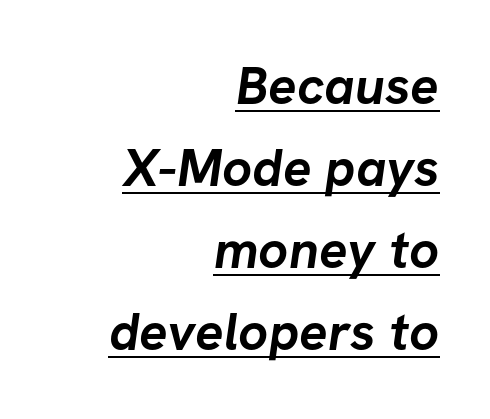
Q: Is the text bold? A: Yes.
Q: Is the typeface a serif or a sans-serif typeface? A: Sans-serif.
Q: Is the text underlined? A: Yes.
Q: How is the paragraph aligned? A: Right-aligned.
Q: Is the spacing between letters normal or unusually wide? A: Normal.
Q: Is the spacing between lines tight, normal or loose? A: Normal.
Q: Width (condensed, normal, or wide)? A: Normal.
Q: Stroke contrast? A: Low.
Q: x-height? A: Medium.
Q: Monospaced? A: No.
